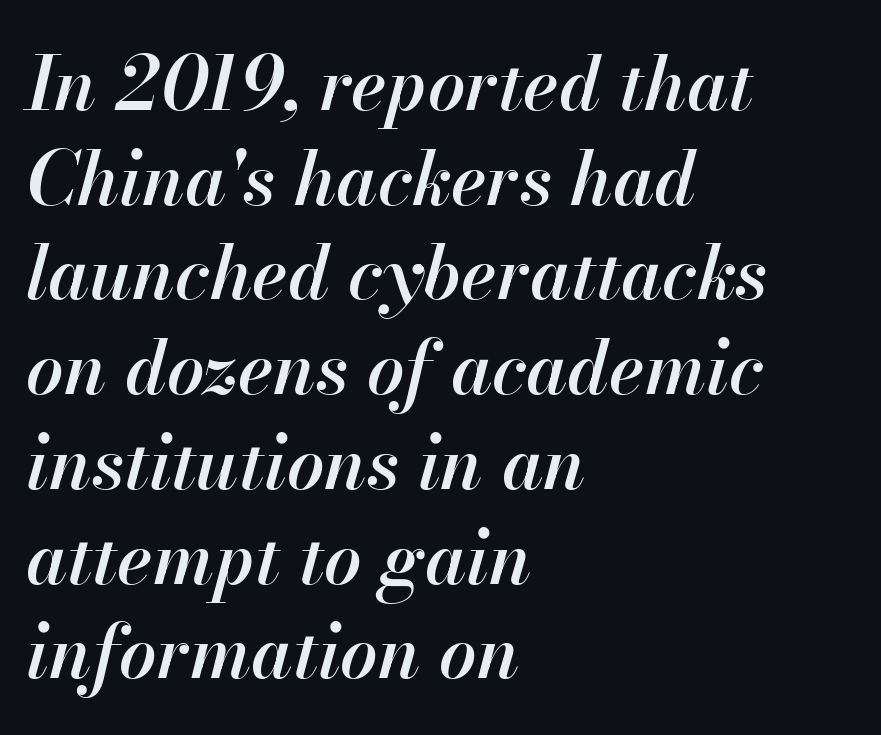
Q: Is the text bold? A: Semi-bold.
Q: Is the text italic (slanted)? A: Yes, it leans right by about 13 degrees.
Q: Is the text underlined? A: No.
Q: How is the paragraph aligned? A: Left-aligned.
Q: Is the spacing between letters normal or unusually wide? A: Normal.
Q: Is the spacing between lines tight, normal or loose? A: Normal.
Q: Width (condensed, normal, or wide)? A: Normal.
Q: Stroke contrast? A: High.
Q: x-height? A: Small.
Q: Monospaced? A: No.
